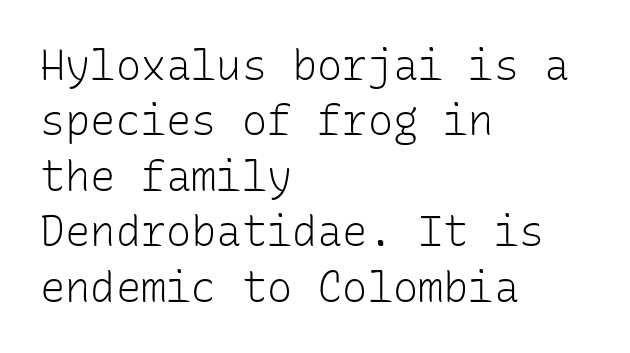
Each letter, wide or thin by design, is forced into the same width here. Successive baselines arrive at the customary interval. Note: no serifs on the glyphs. The face looks like a standard text weight, possibly lighter. This is roman type, the default non-slanted kind. Words appear dense and cohesive because spacing is normal.
